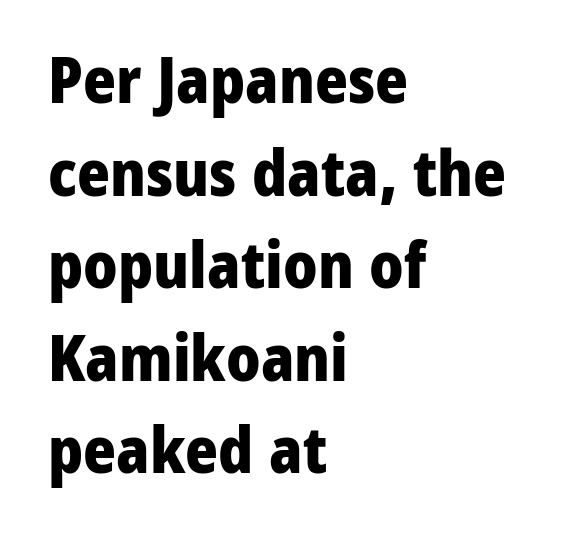
The image shows 63 px heavy sans-serif type, upright; set left-aligned, normal line spacing (1.47x), normal letter spacing, not underlined; low stroke contrast and a medium x-height.
